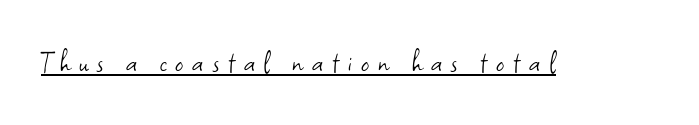
{"serif": "no", "bold": "no", "weight": "light", "width": "normal", "stroke_contrast": "low", "x_height": "small", "monospaced": "no", "underline": "yes", "letter_spacing": "wide", "letter_spacing_em": 0.27, "glyph_px": 32}
